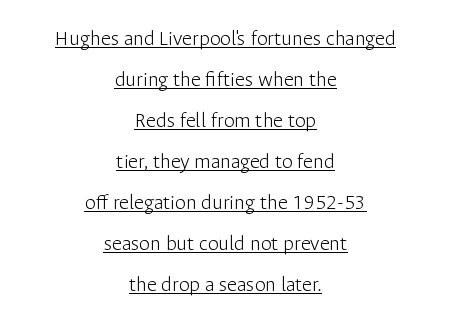
Caption: standard tracking, unaltered. A centered setting, common on invitations and titles, is used for this passage. The lettering is marked with a stroke running underneath it. Italic: no, the glyphs are upright roman.
